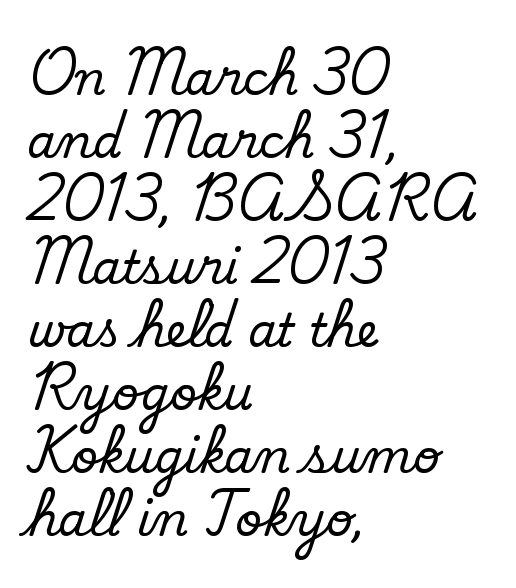
{"serif": "no", "bold": "no", "weight": "regular", "width": "normal", "stroke_contrast": "low", "x_height": "small", "monospaced": "no", "underline": "no", "align": "left", "line_spacing": "normal", "line_spacing_ratio": 1.37, "letter_spacing": "normal", "letter_spacing_em": 0.0, "glyph_px": 46}
